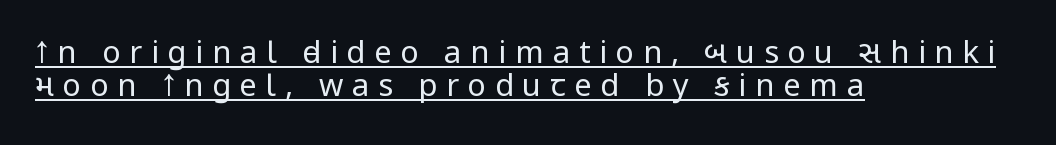
All the whitespace from short lines collects on the right. Italic? Not at all — the glyphs are vertical. Unlike a traditional serif, this face leaves its strokes unadorned. Here the glyphs are tracked loosely, breaking word shapes into spaced letters. The space between consecutive lines is stingy.
